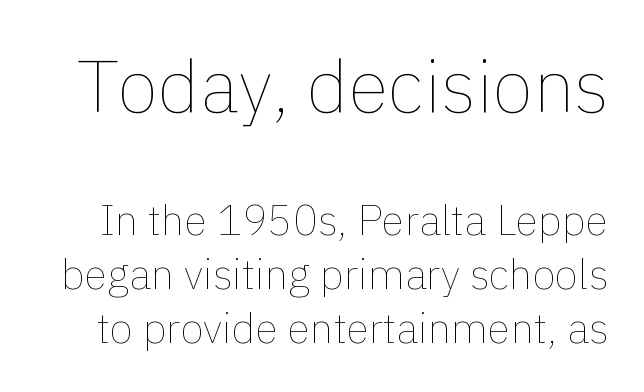
The image shows 74 px thin type, upright; set normal line spacing (1.29x), normal letter spacing, not underlined; the first (top) block is 1.76x larger; a medium x-height.
